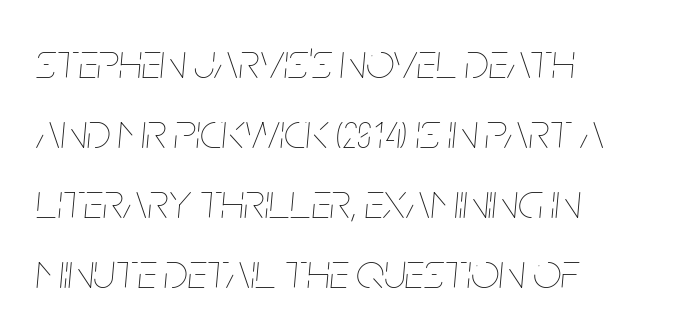
Varying glyph widths throughout — classic text-font behaviour. The tracking reads as untouched default to a designer's eye. This reads as an unemphasized weight, regular at the heaviest. The words here are not underlined. Emphasis-style slanted type is in use. Reading down the column, the eye jumps a familiar distance to each next line.
